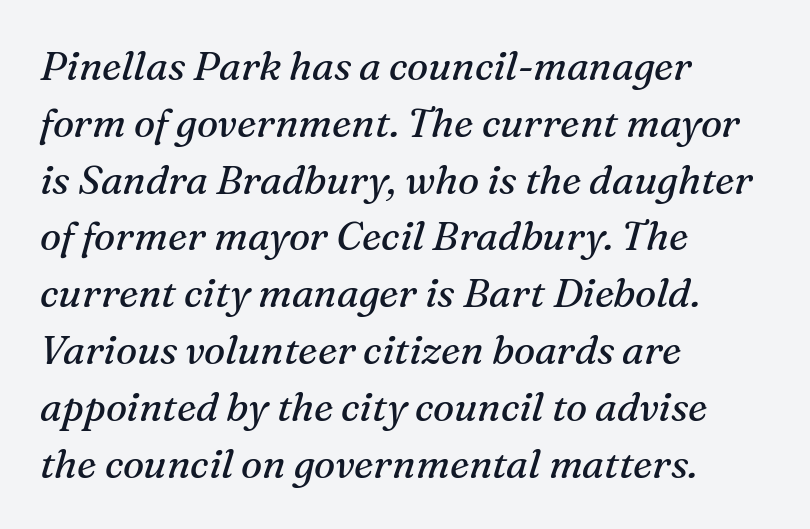
The rendering shows small feet on the letterforms — a serif design. A clean baseline with only descenders dipping below it. This sample has the flowing, uneven cadence of proportional lettering. Line spacing here is normal. The lines in this sample share a left origin and differ only in where they stop.
